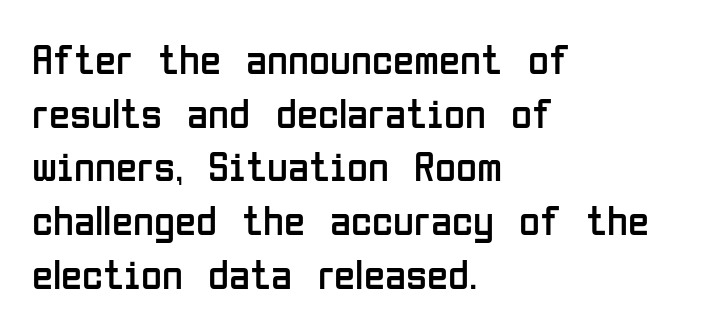
Q: Is the text bold? A: No.
Q: Is the text italic (slanted)? A: No, it is upright.
Q: Is the typeface a serif or a sans-serif typeface? A: Sans-serif.
Q: Is the text underlined? A: No.
Q: How is the paragraph aligned? A: Left-aligned.
Q: Is the spacing between letters normal or unusually wide? A: Normal.
Q: Is the spacing between lines tight, normal or loose? A: Normal.
Q: Width (condensed, normal, or wide)? A: Condensed.
Q: Stroke contrast? A: Low.
Q: x-height? A: Medium.
Q: Monospaced? A: No.
